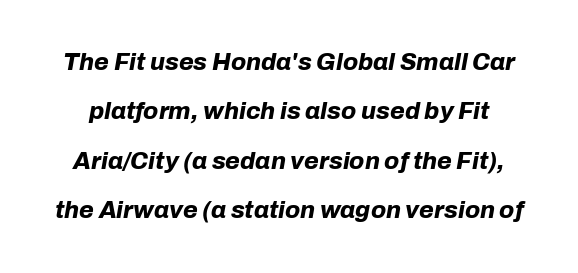
Q: Is the text bold? A: Yes.
Q: Is the text italic (slanted)? A: Yes, it leans right by about 10 degrees.
Q: Is the text underlined? A: No.
Q: Is the spacing between letters normal or unusually wide? A: Normal.
Q: Is the spacing between lines tight, normal or loose? A: Loose.
